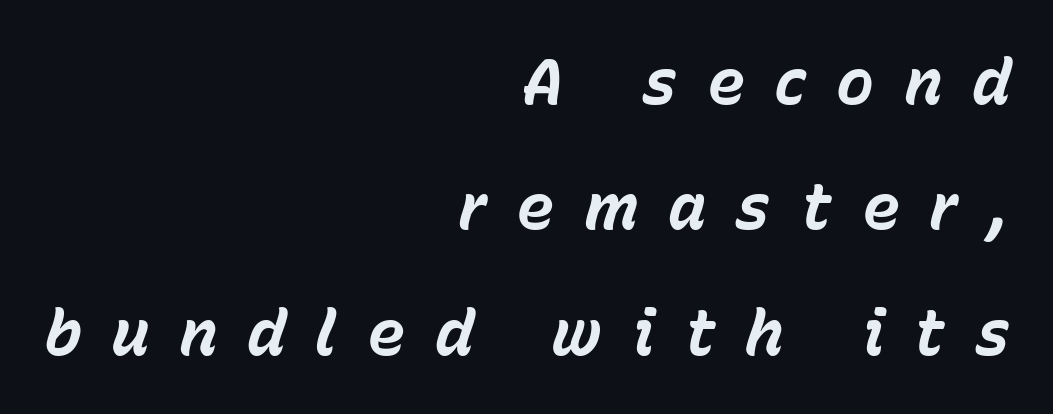
Q: Is the text bold? A: Yes.
Q: Is the text italic (slanted)? A: Yes, it leans right by about 15 degrees.
Q: Is the text underlined? A: No.
Q: How is the paragraph aligned? A: Right-aligned.
Q: Is the spacing between letters normal or unusually wide? A: Unusually wide.
Q: Is the spacing between lines tight, normal or loose? A: Loose.
Q: Width (condensed, normal, or wide)? A: Normal.
Q: Stroke contrast? A: Low.
Q: x-height? A: Medium.
Q: Monospaced? A: No.
